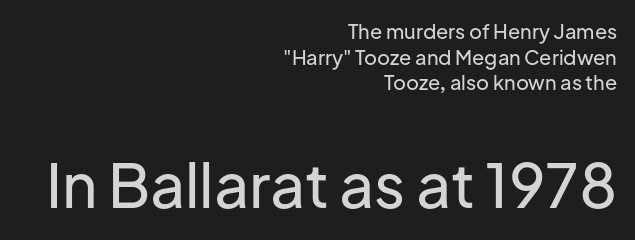
The image shows 61 px sans-serif type, upright; set right-aligned, normal line spacing (1.28x), normal letter spacing, not underlined; the second (bottom) block is 3.05x larger; low stroke contrast and a medium x-height.
